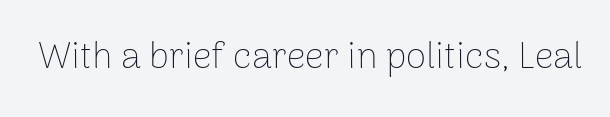
Is the type heavy? It reads as light-to-regular instead. Spacing verdict: proportional, widths tailored to each character. The rendering shows plain stroke endings on the letterforms — a sans-serif design. Type without underlining. Honestly, the letter spacing is just normal — you wouldn't notice it. Style check: upright.
